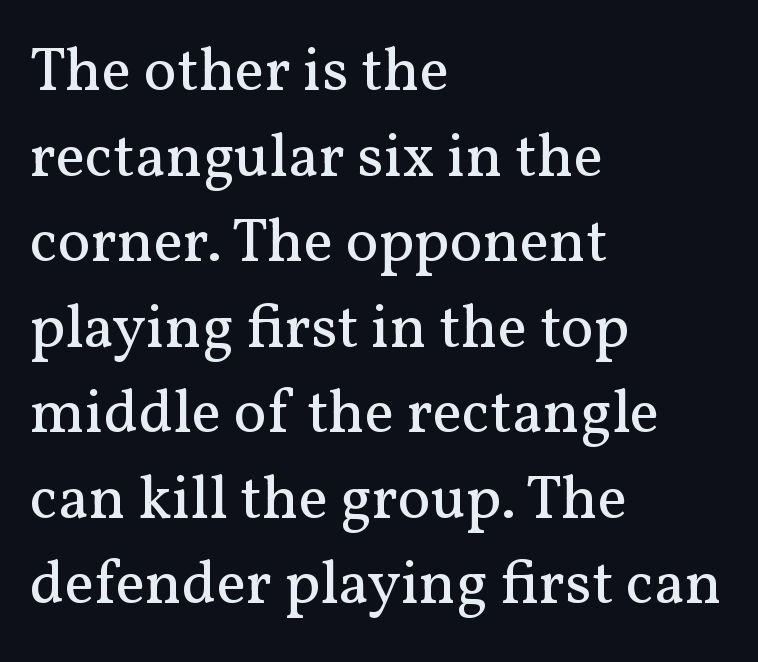
The lines in this sample share a left origin and differ only in where they stop. Tall strokes in this sample are plumb rather than angled. The passage shown stacks its lines at a standard gap. Is the type heavy? It reads as light-to-regular instead. The glyphs in this specimen are seriffed.
